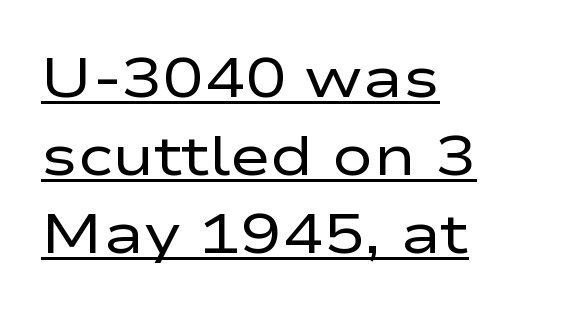
{"serif": "no", "italic": "no", "bold": "no", "weight": "regular", "width": "wide", "stroke_contrast": "low", "x_height": "medium", "monospaced": "no", "underline": "yes", "align": "left", "line_spacing": "normal", "line_spacing_ratio": 1.42, "letter_spacing": "normal", "letter_spacing_em": 0.0, "glyph_px": 55}
